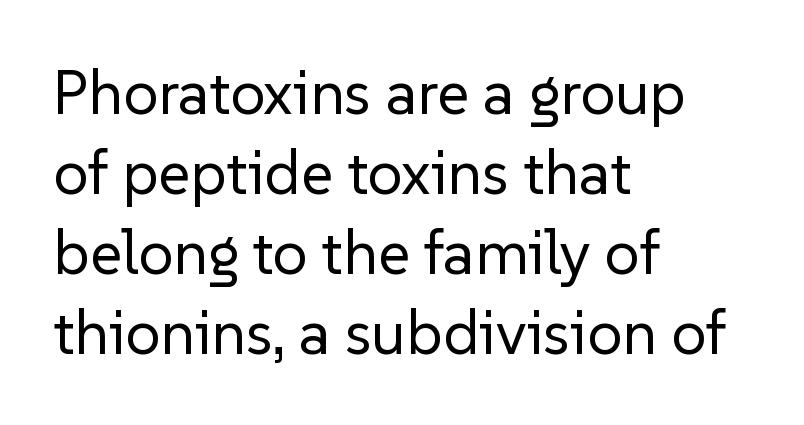
Nothing unusual about the tracking: characters are spaced as the font intends. Is the block centered? No — it sits flush against the left margin. The font is comparable to plain body text, perhaps lighter. Observe the absence of serifs on each vertical stroke in this sample. When letters stand straight like this, we call the style roman or upright.
